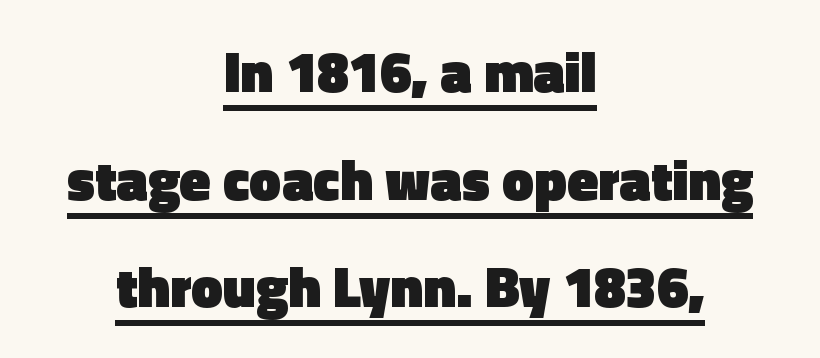
The image shows 57 px heavy sans-serif type, upright; set centered, line spacing 1.89x, normal letter spacing, underlined; a medium x-height.
